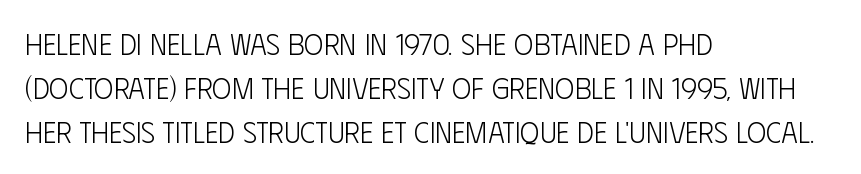
Q: Is the text bold? A: No.
Q: Is the text italic (slanted)? A: No, it is upright.
Q: Is the typeface a serif or a sans-serif typeface? A: Sans-serif.
Q: Is the text underlined? A: No.
Q: How is the paragraph aligned? A: Left-aligned.
Q: Is the spacing between letters normal or unusually wide? A: Normal.
Q: Is the spacing between lines tight, normal or loose? A: Normal.
Q: Width (condensed, normal, or wide)? A: Condensed.
Q: Stroke contrast? A: Low.
Q: x-height? A: Large.
Q: Monospaced? A: No.
